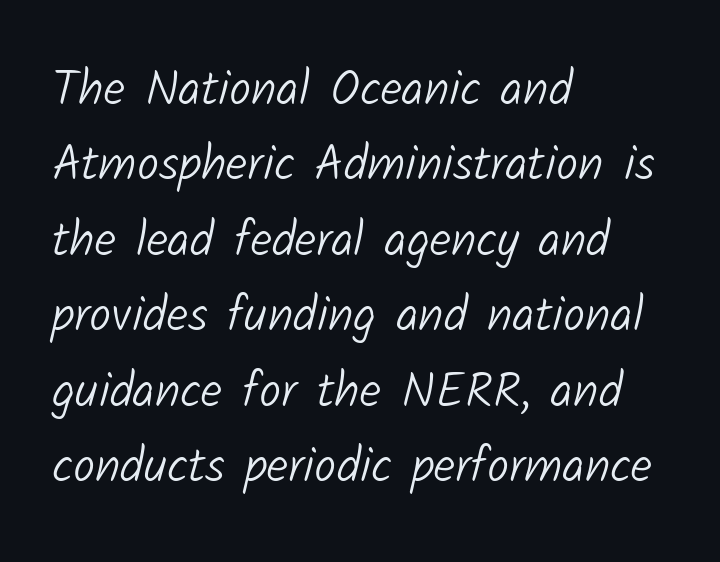
Has an underline been added? It has not. The typesetting does not lean heavy: it is not bold. A typesetter would call this zero additional tracking. You could not count columns in this text — the font is proportionally spaced. Interline gaps are of average width in this sample.
